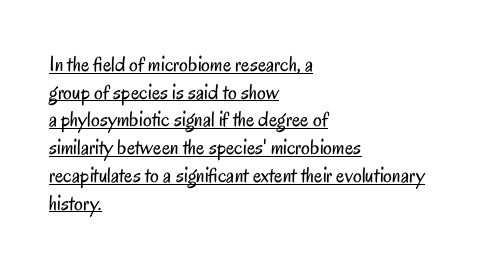
Notice how the passage keeps a crisp vertical edge on the left only. Rendered with straight, roman letterforms. Students, observe the line beneath the letters — that is underlining. In terms of leading, this rendering sits right in the middle. Stroke mass is kept to a normal reading level or below.
